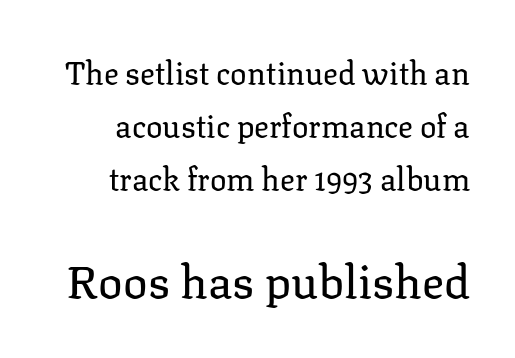
The passage shown is typed in a proportional face where columns would drift. The face looks like a standard text weight, possibly lighter. Notice how the passage keeps a crisp vertical edge on the right only. Do the letters lean? They stand straight. Does extra space separate the letters? No, they use regular spacing.
